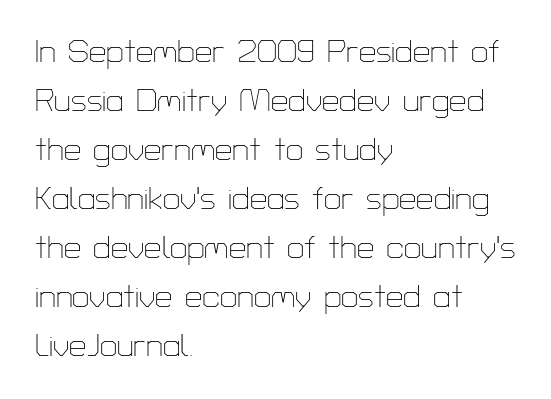
Looks like regular typesetting: each glyph gets only the width it needs. The space between consecutive lines is moderate. You can tell from the bare stems that sans-serif type was used. What stands out about the letter spacing? Nothing — it is the standard amount. The foot of each line stays bare and open. Compared with a centered layout, this one pins lines to the left instead.
